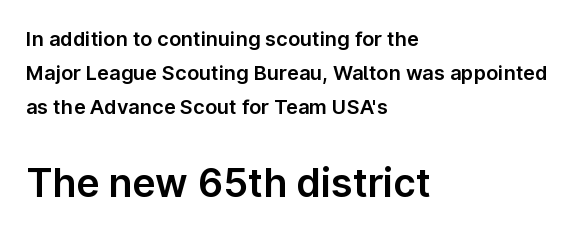
The image shows 39 px sans-serif type, upright; set left-aligned, normal line spacing (1.69x), normal letter spacing, not underlined; the second (bottom) block is 1.95x larger; low stroke contrast and a medium x-height.
